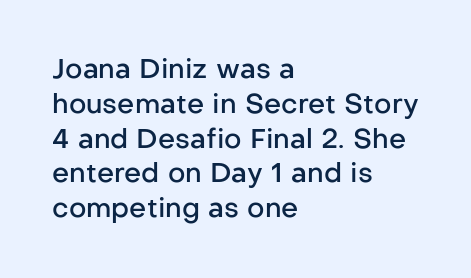
A bare baseline throughout the passage. A typesetter would mark this as roman, not italic. Leading: standard. Here the glyphs are tracked normally, forming tight word shapes.
